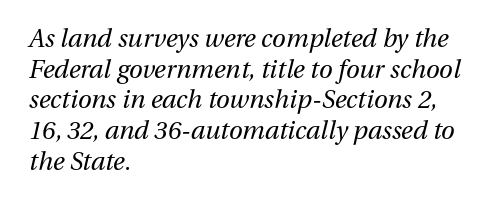
Q: Is the text bold? A: No.
Q: Is the text italic (slanted)? A: Yes, it leans right by about 13 degrees.
Q: Is the text underlined? A: No.
Q: How is the paragraph aligned? A: Left-aligned.
Q: Is the spacing between letters normal or unusually wide? A: Normal.
